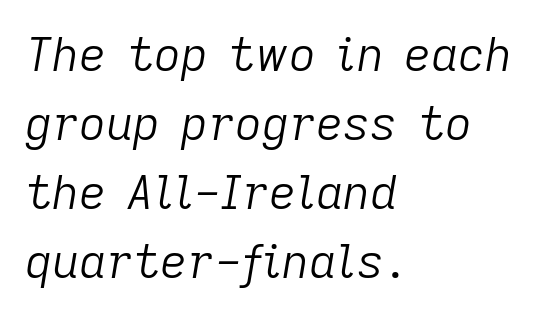
Does extra space separate the letters? No, they use regular spacing. Teacher's note: observe the even left margin — that is flush-left alignment. Every character sits at an angle, as italics do. This rendering features lettering with no underline.
